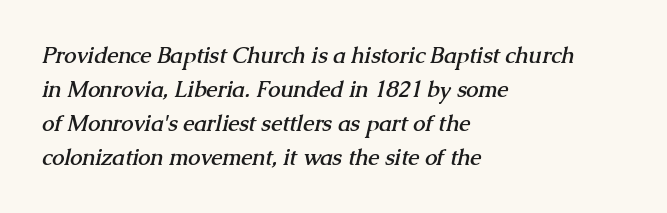
The image shows 22 px bold type; set left-aligned, normal line spacing (1.54x), normal letter spacing, not underlined.
